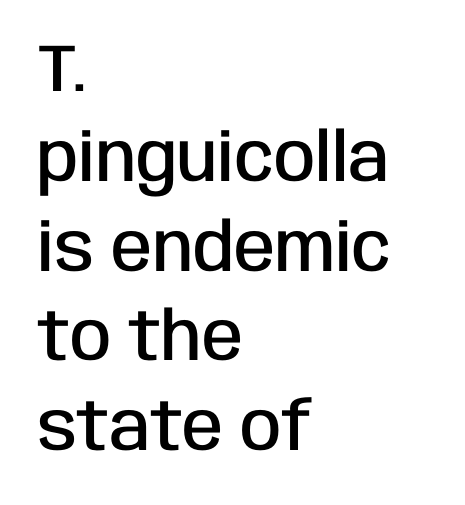
The image shows 67 px semibold, condensed sans-serif type, upright; set left-aligned, normal line spacing (1.34x), normal letter spacing, not underlined; low stroke contrast and a large x-height.
